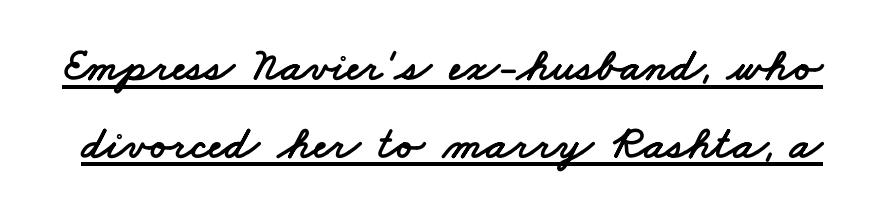
Q: Is the typeface a serif or a sans-serif typeface? A: Sans-serif.
Q: Is the text underlined? A: Yes.
Q: Is the spacing between letters normal or unusually wide? A: Normal.
Q: Is the spacing between lines tight, normal or loose? A: Normal.
Q: Width (condensed, normal, or wide)? A: Wide.
Q: Stroke contrast? A: Low.
Q: x-height? A: Small.
Q: Monospaced? A: No.
